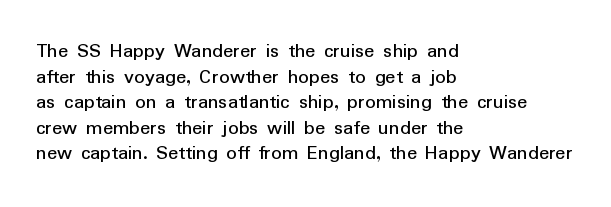
{"italic": "no", "underline": "no", "align": "left", "line_spacing_ratio": 1.22, "letter_spacing": "normal", "letter_spacing_em": 0.0, "glyph_px": 21}
